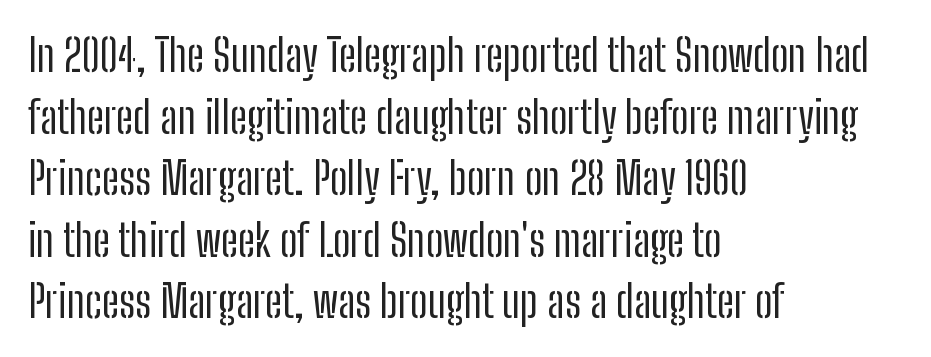
Q: Is the text bold? A: No.
Q: Is the text italic (slanted)? A: No, it is upright.
Q: Is the typeface a serif or a sans-serif typeface? A: Sans-serif.
Q: Is the text underlined? A: No.
Q: How is the paragraph aligned? A: Left-aligned.
Q: Is the spacing between letters normal or unusually wide? A: Normal.
Q: Is the spacing between lines tight, normal or loose? A: Normal.
Q: Width (condensed, normal, or wide)? A: Condensed.
Q: Stroke contrast? A: Low.
Q: x-height? A: Medium.
Q: Monospaced? A: No.
